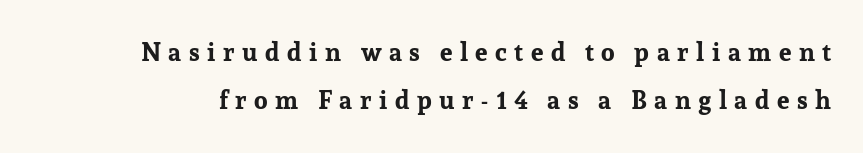
The letters are bold, with thick, heavy strokes. Horizontal bands of white between lines are thick stripes. There is plenty of visible air inserted between adjacent glyphs. This is the regular roman posture of the typeface. The area under the type is left untouched.
